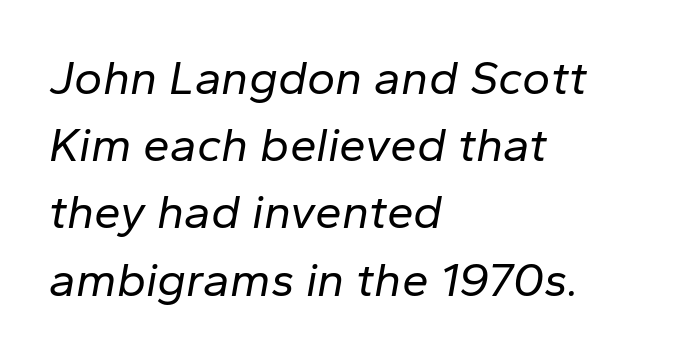
Q: Is the text bold? A: No.
Q: Is the text italic (slanted)? A: Yes, it leans right by about 10 degrees.
Q: Is the text underlined? A: No.
Q: How is the paragraph aligned? A: Left-aligned.
Q: Is the spacing between letters normal or unusually wide? A: Normal.
Q: Is the spacing between lines tight, normal or loose? A: Normal.
Q: Width (condensed, normal, or wide)? A: Normal.
Q: Stroke contrast? A: Low.
Q: x-height? A: Medium.
Q: Monospaced? A: No.
